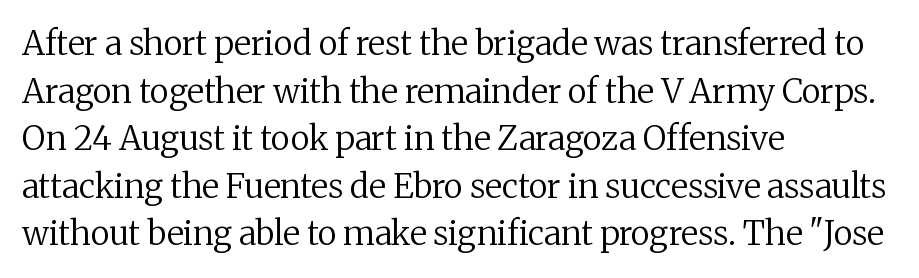
Q: Is the text bold? A: No.
Q: Is the text italic (slanted)? A: No, it is upright.
Q: Is the typeface a serif or a sans-serif typeface? A: Serif.
Q: Is the text underlined? A: No.
Q: How is the paragraph aligned? A: Left-aligned.
Q: Is the spacing between letters normal or unusually wide? A: Normal.
Q: Is the spacing between lines tight, normal or loose? A: Normal.
Q: Width (condensed, normal, or wide)? A: Normal.
Q: Stroke contrast? A: Medium.
Q: x-height? A: Medium.
Q: Monospaced? A: No.
